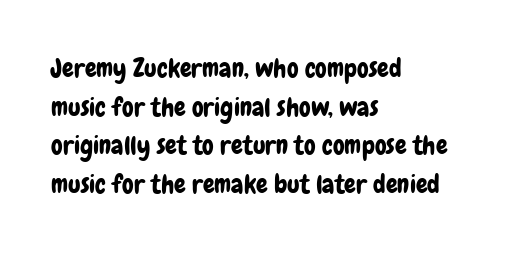
{"italic": "no", "underline": "no", "align": "left", "line_spacing": "normal", "line_spacing_ratio": 1.49, "letter_spacing": "normal", "letter_spacing_em": 0.0, "glyph_px": 26}
